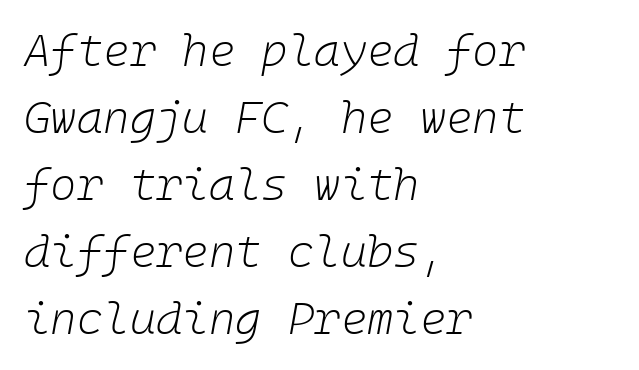
Q: Is the text bold? A: No.
Q: Is the text italic (slanted)? A: Yes, it leans right by about 10 degrees.
Q: Is the text underlined? A: No.
Q: How is the paragraph aligned? A: Left-aligned.
Q: Is the spacing between letters normal or unusually wide? A: Normal.
Q: Is the spacing between lines tight, normal or loose? A: Normal.
Q: Width (condensed, normal, or wide)? A: Normal.
Q: Stroke contrast? A: Low.
Q: x-height? A: Medium.
